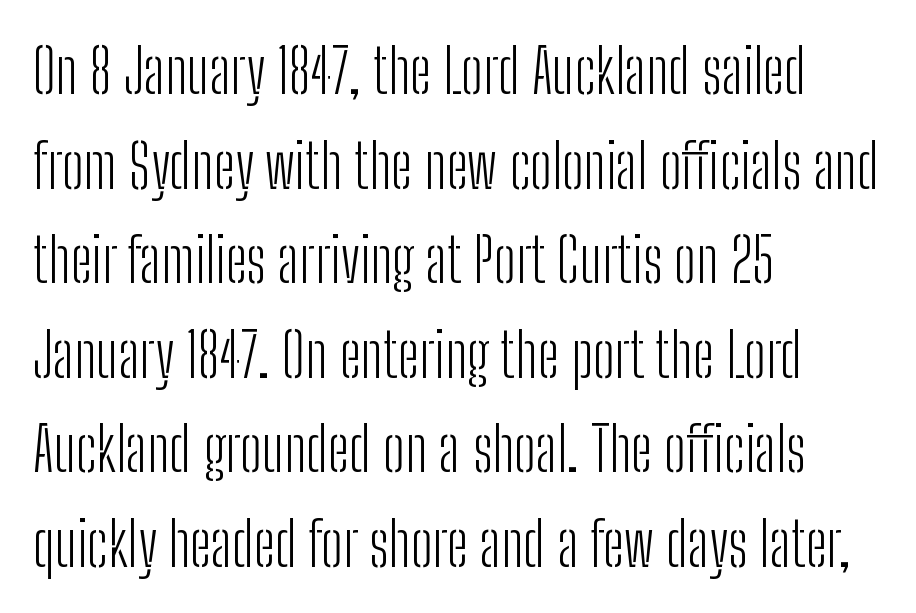
Q: Is the text bold? A: No.
Q: Is the text italic (slanted)? A: No, it is upright.
Q: Is the typeface a serif or a sans-serif typeface? A: Sans-serif.
Q: Is the text underlined? A: No.
Q: How is the paragraph aligned? A: Left-aligned.
Q: Is the spacing between letters normal or unusually wide? A: Normal.
Q: Is the spacing between lines tight, normal or loose? A: Normal.
Q: Width (condensed, normal, or wide)? A: Condensed.
Q: Stroke contrast? A: Low.
Q: x-height? A: Medium.
Q: Monospaced? A: No.
